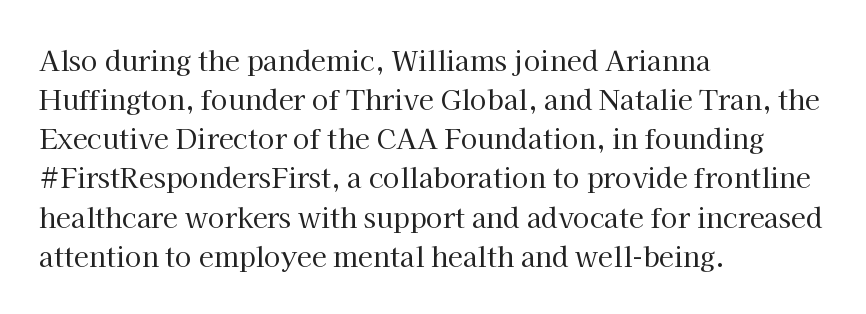
Default kerning and tracking; the words read as compact shapes. No heavy texture on the line: the type isn't bold. A roman cut, with each character standing at attention. Notice how the passage keeps a crisp vertical edge on the left only. Bare-footed words on every line.
